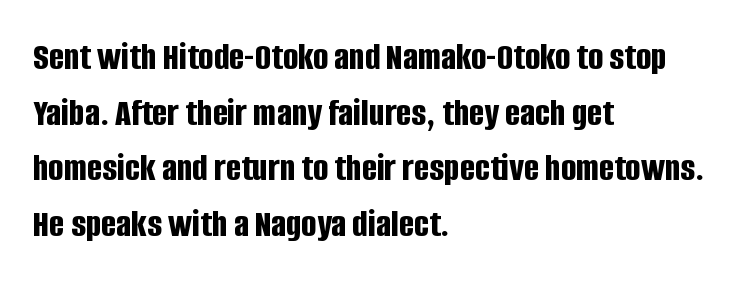
{"serif": "no", "italic": "no", "bold": "yes", "weight": "bold", "width": "condensed", "stroke_contrast": "low", "x_height": "large", "monospaced": "no", "underline": "no", "align": "left", "line_spacing": "normal", "line_spacing_ratio": 1.39, "letter_spacing": "normal", "letter_spacing_em": 0.0, "glyph_px": 40}
